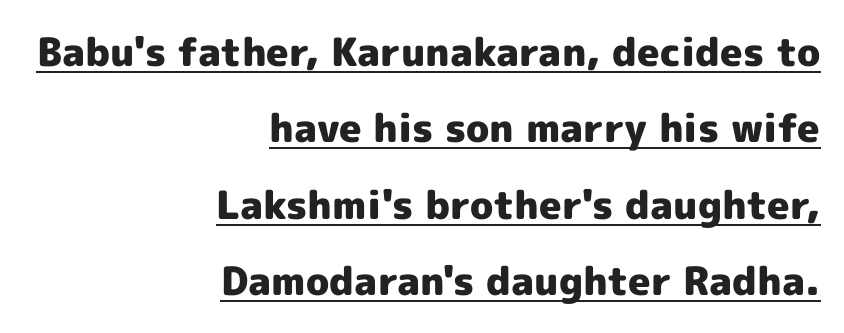
Q: Is the text bold? A: Yes.
Q: Is the text italic (slanted)? A: No, it is upright.
Q: Is the typeface a serif or a sans-serif typeface? A: Sans-serif.
Q: Is the text underlined? A: Yes.
Q: How is the paragraph aligned? A: Right-aligned.
Q: Is the spacing between letters normal or unusually wide? A: Normal.
Q: Is the spacing between lines tight, normal or loose? A: Loose.
Q: Width (condensed, normal, or wide)? A: Normal.
Q: x-height? A: Medium.
Q: Monospaced? A: No.
